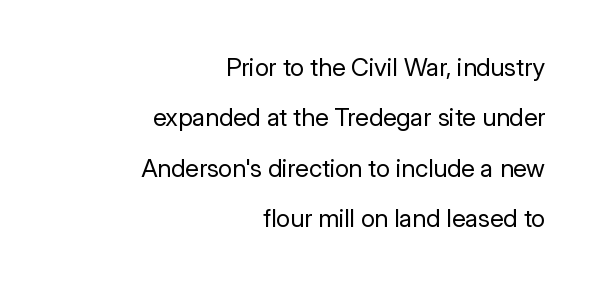
The image shows 25 px text type, upright; set right-aligned, loose line spacing (2.02x), normal letter spacing, not underlined.
